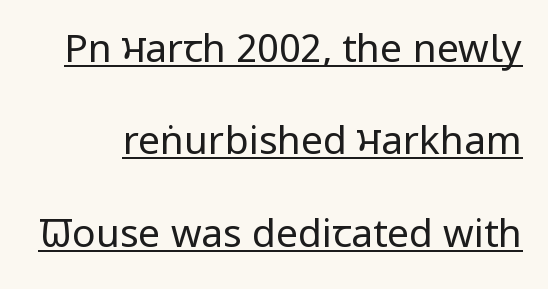
{"serif": "no", "italic": "no", "bold": "no", "weight": "regular", "width": "condensed", "stroke_contrast": "low", "x_height": "large", "monospaced": "no", "underline": "yes", "line_spacing": "loose", "line_spacing_ratio": 2.37, "letter_spacing": "normal", "letter_spacing_em": 0.0, "glyph_px": 39}
